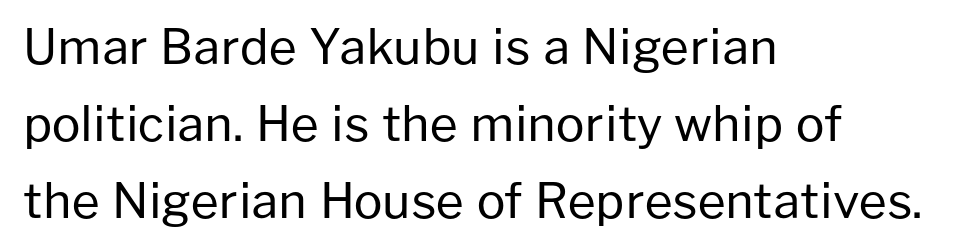
The image shows 48 px regular-weight sans-serif type, upright; set left-aligned, normal line spacing (1.6x), normal letter spacing, not underlined; low stroke contrast and a medium x-height.
